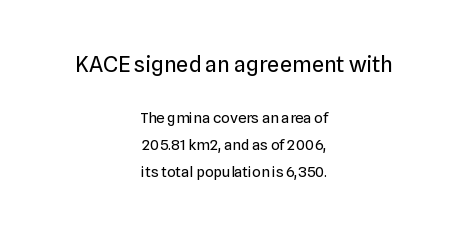
The image shows 22 px text type, upright; set centered, line spacing 1.82x, normal letter spacing, not underlined; the first (top) block is 1.47x larger.
